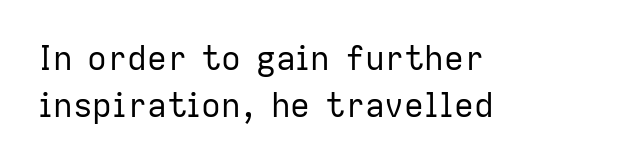
{"serif": "no", "italic": "no", "bold": "no", "weight": "regular", "width": "normal", "stroke_contrast": "low", "x_height": "medium", "monospaced": "no", "underline": "no", "align": "left", "line_spacing": "normal", "line_spacing_ratio": 1.43, "letter_spacing": "normal", "letter_spacing_em": 0.0, "glyph_px": 33}
